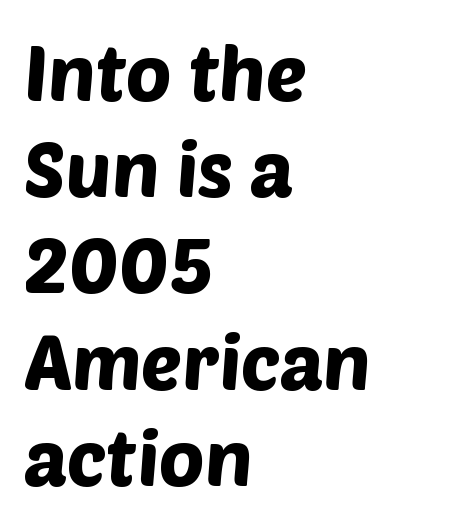
{"serif": "no", "width": "normal", "stroke_contrast": "low", "x_height": "large", "monospaced": "no", "underline": "no", "align": "left", "line_spacing": "normal", "line_spacing_ratio": 1.25, "letter_spacing": "normal", "letter_spacing_em": 0.0, "glyph_px": 77}
